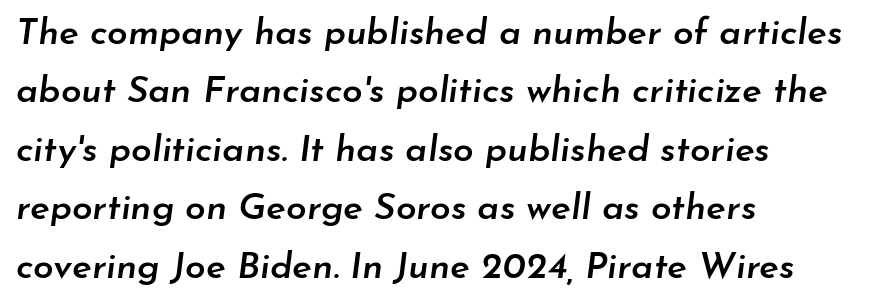
{"italic": "yes", "lean": "right", "slant_degrees": 7, "bold": "semi", "weight": "semibold", "width": "normal", "stroke_contrast": "low", "x_height": "small", "monospaced": "no", "underline": "no", "align": "left", "line_spacing": "normal", "line_spacing_ratio": 1.58, "letter_spacing": "normal", "letter_spacing_em": 0.0, "glyph_px": 37}
